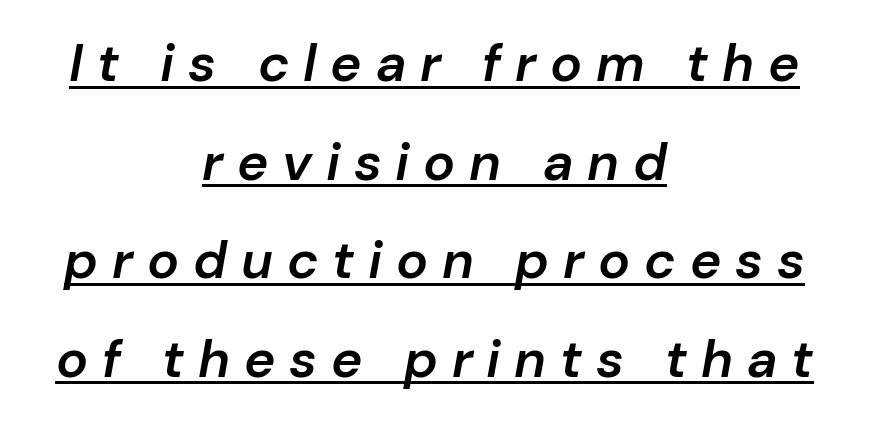
The image shows 53 px semibold type, italic (leaning right); set centered, line spacing 1.86x, unusually wide letter spacing (+0.26 em), underlined; low stroke contrast and a medium x-height.
